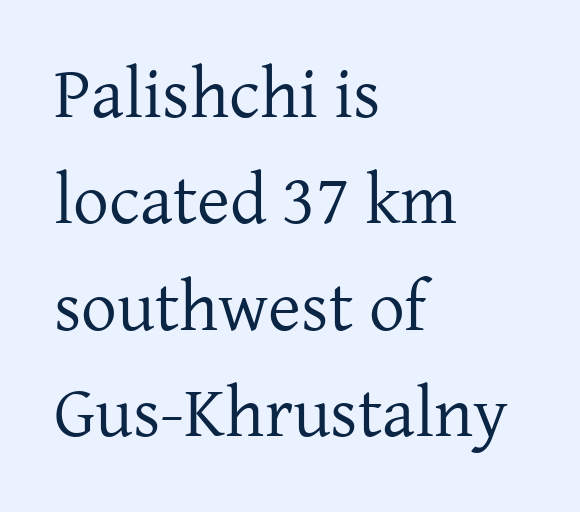
Q: Is the text bold? A: No.
Q: Is the text italic (slanted)? A: No, it is upright.
Q: Is the typeface a serif or a sans-serif typeface? A: Serif.
Q: Is the text underlined? A: No.
Q: How is the paragraph aligned? A: Left-aligned.
Q: Is the spacing between letters normal or unusually wide? A: Normal.
Q: Is the spacing between lines tight, normal or loose? A: Normal.
Q: Width (condensed, normal, or wide)? A: Normal.
Q: Stroke contrast? A: Low.
Q: x-height? A: Medium.
Q: Monospaced? A: No.
